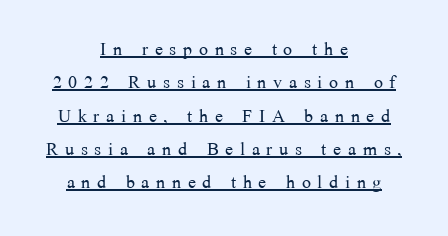
The image shows 24 px text type, upright; set centered, normal line spacing (1.39x), unusually wide letter spacing (+0.28 em), underlined.
